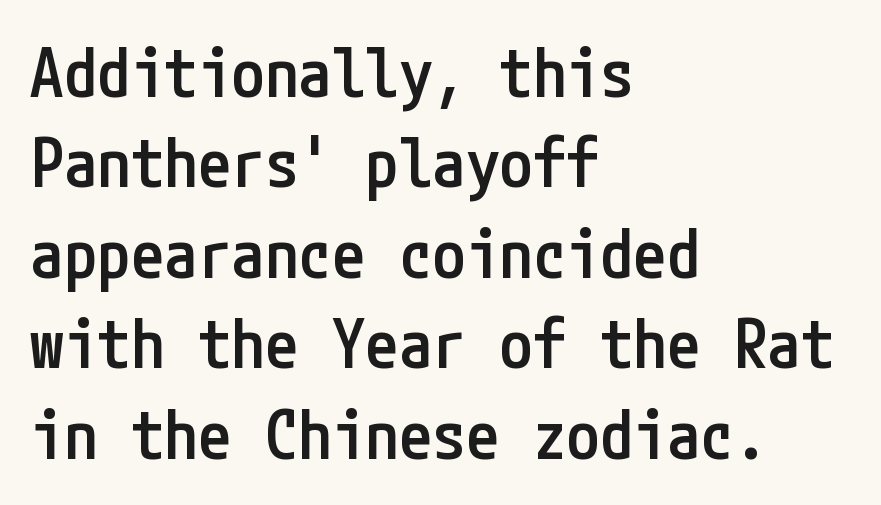
Q: Is the text bold? A: Semi-bold.
Q: Is the text italic (slanted)? A: No, it is upright.
Q: Is the typeface a serif or a sans-serif typeface? A: Sans-serif.
Q: Is the text underlined? A: No.
Q: How is the paragraph aligned? A: Left-aligned.
Q: Is the spacing between letters normal or unusually wide? A: Normal.
Q: Is the spacing between lines tight, normal or loose? A: Normal.
Q: Width (condensed, normal, or wide)? A: Condensed.
Q: Stroke contrast? A: Low.
Q: x-height? A: Medium.
